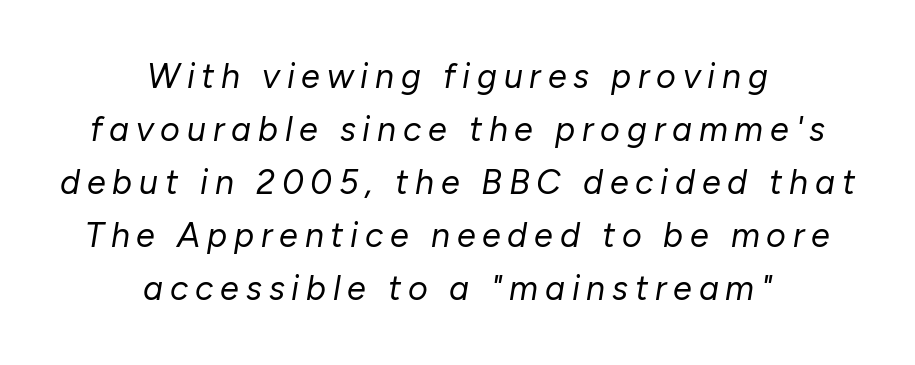
The image shows 34 px regular-weight type, italic (leaning right); set centered, normal line spacing (1.56x), unusually wide letter spacing (+0.2 em), not underlined; low stroke contrast and a medium x-height.
